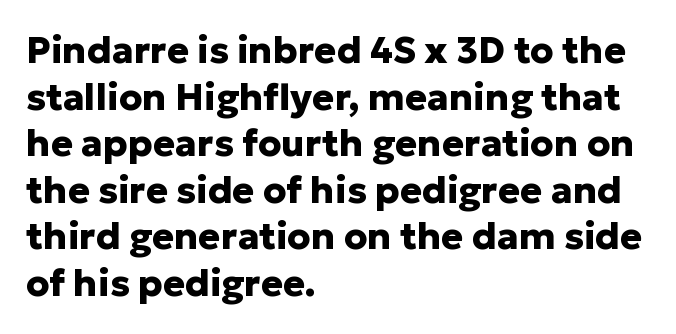
Set as a true bold cut, around the 700 mark. Quick note: interline space is typical. The characters display no serif detailing; their extremities are plain. Compared with a centered layout, this one pins lines to the left instead. The tracking reads as untouched default to a designer's eye. Rule under the text: the space is simply empty.
